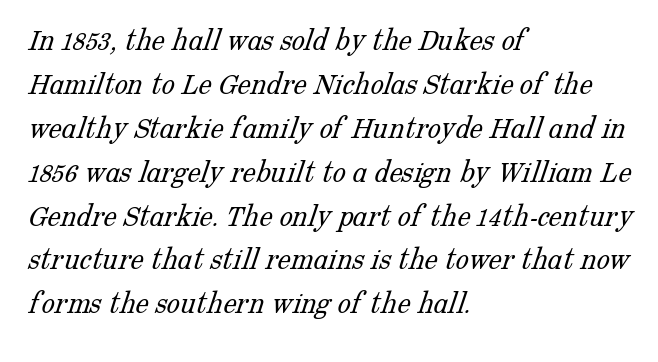
{"serif": "yes", "bold": "no", "weight": "light", "width": "normal", "stroke_contrast": "low", "x_height": "medium", "monospaced": "no", "underline": "no", "align": "left", "line_spacing": "normal", "line_spacing_ratio": 1.33, "letter_spacing": "normal", "letter_spacing_em": 0.0, "glyph_px": 33}
